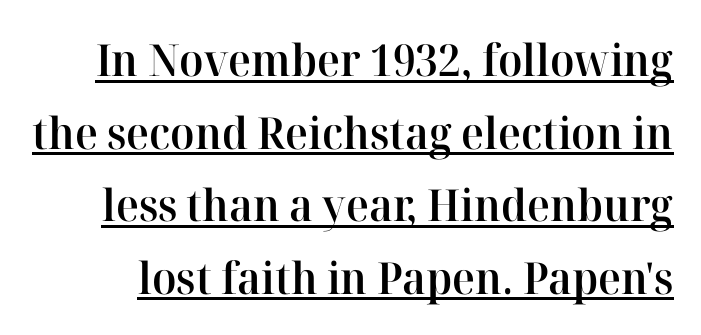
The image shows 44 px semibold serif type, upright; set normal line spacing (1.65x), normal letter spacing, underlined; high stroke contrast and a medium x-height.
